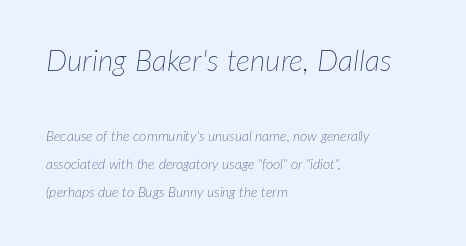
Q: Is the text bold? A: No.
Q: Is the text italic (slanted)? A: Yes, it leans right by about 7 degrees.
Q: Is the text underlined? A: No.
Q: How is the paragraph aligned? A: Left-aligned.
Q: Is the spacing between letters normal or unusually wide? A: Normal.
Q: Is the spacing between lines tight, normal or loose? A: Loose.
Q: Which block of text is set in a larger size, the first (top) or the second (bottom)? A: The first (top) one.
Q: Width (condensed, normal, or wide)? A: Normal.
Q: Stroke contrast? A: Low.
Q: x-height? A: Medium.
Q: Monospaced? A: No.
